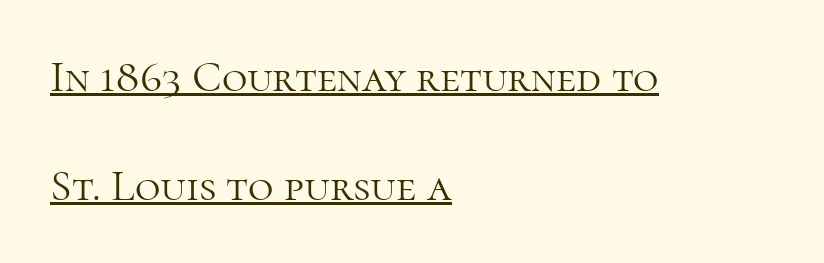
{"serif": "yes", "italic": "no", "bold": "no", "weight": "light", "width": "normal", "stroke_contrast": "high", "x_height": "medium", "monospaced": "no", "underline": "yes", "align": "left", "line_spacing": "loose", "line_spacing_ratio": 2.47, "letter_spacing": "normal", "letter_spacing_em": 0.0, "glyph_px": 44}
